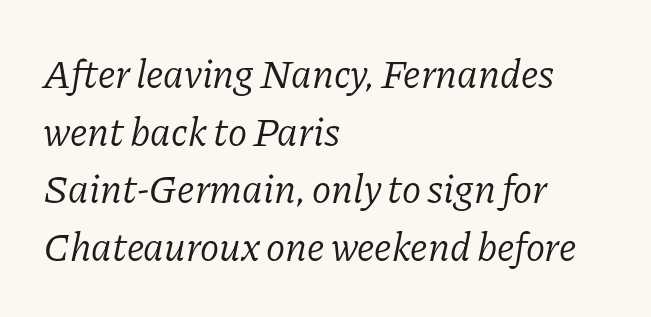
The typography opts for an oblique posture over an upright one. How are the letters spaced? Ordinarily, with no added tracking. Counters stay open thanks to moderate or lighter strokes. Note the varied advance widths — an 'i' is clearly narrower than an 'm'. Check where the strokes stop: tiny serifs finish them off.
